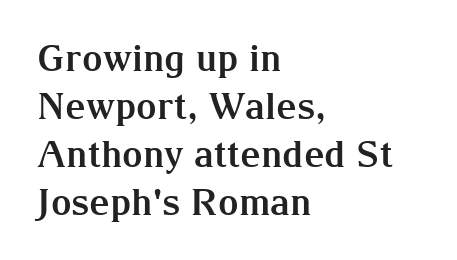
Plenty of ink on the page — the face is bold. Style check: upright. Between one letter and the next there's only the usual sliver of space. Proportional: the letters do not fall into vertical columns.
